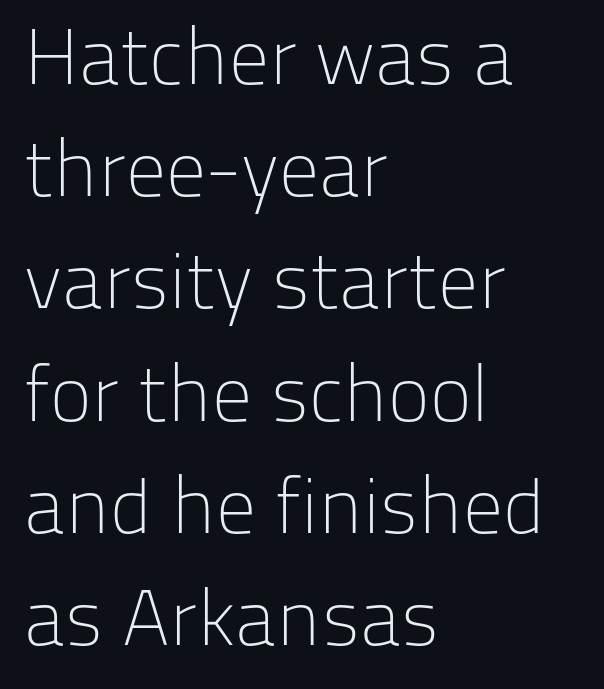
Q: Is the text bold? A: No.
Q: Is the text italic (slanted)? A: No, it is upright.
Q: Is the typeface a serif or a sans-serif typeface? A: Sans-serif.
Q: Is the text underlined? A: No.
Q: How is the paragraph aligned? A: Left-aligned.
Q: Is the spacing between letters normal or unusually wide? A: Normal.
Q: Is the spacing between lines tight, normal or loose? A: Normal.
Q: Width (condensed, normal, or wide)? A: Normal.
Q: Stroke contrast? A: Low.
Q: x-height? A: Medium.
Q: Monospaced? A: No.
